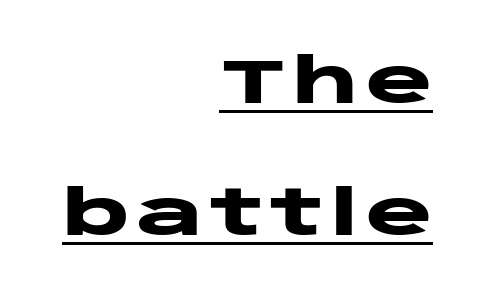
Q: Is the text bold? A: Yes.
Q: Is the text italic (slanted)? A: No, it is upright.
Q: Is the typeface a serif or a sans-serif typeface? A: Sans-serif.
Q: Is the text underlined? A: Yes.
Q: How is the paragraph aligned? A: Right-aligned.
Q: Is the spacing between lines tight, normal or loose? A: Loose.
Q: Width (condensed, normal, or wide)? A: Wide.
Q: Stroke contrast? A: Low.
Q: x-height? A: Large.
Q: Monospaced? A: No.
